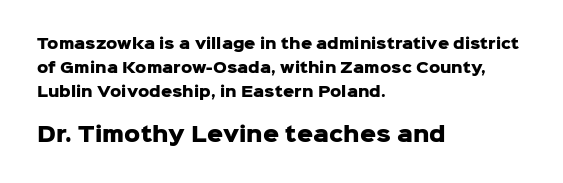
The image shows 20 px bold type, upright; set left-aligned, line spacing 1.71x, normal letter spacing, not underlined; the second (bottom) block is 1.43x larger.
